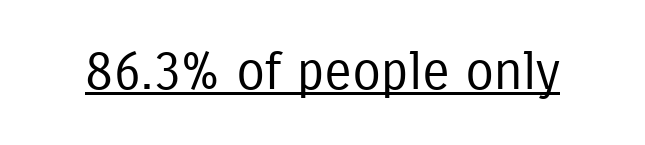
The image shows 52 px regular-weight, condensed sans-serif type, upright; set normal letter spacing, underlined; low stroke contrast and a medium x-height.
